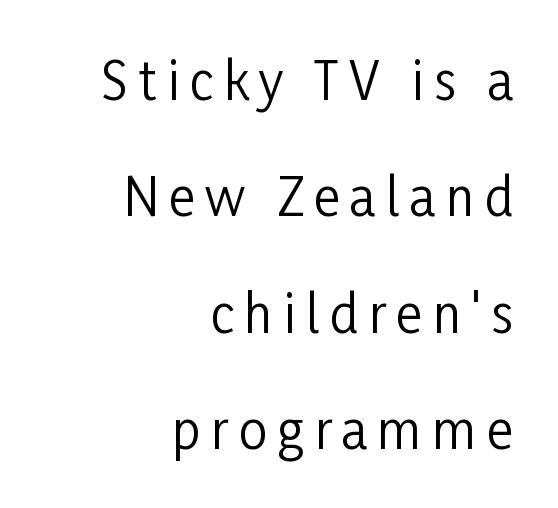
The image shows 51 px regular-weight, condensed sans-serif type, upright; set right-aligned, loose line spacing (2.28x), unusually wide letter spacing (+0.2 em), not underlined; low stroke contrast and a medium x-height.
